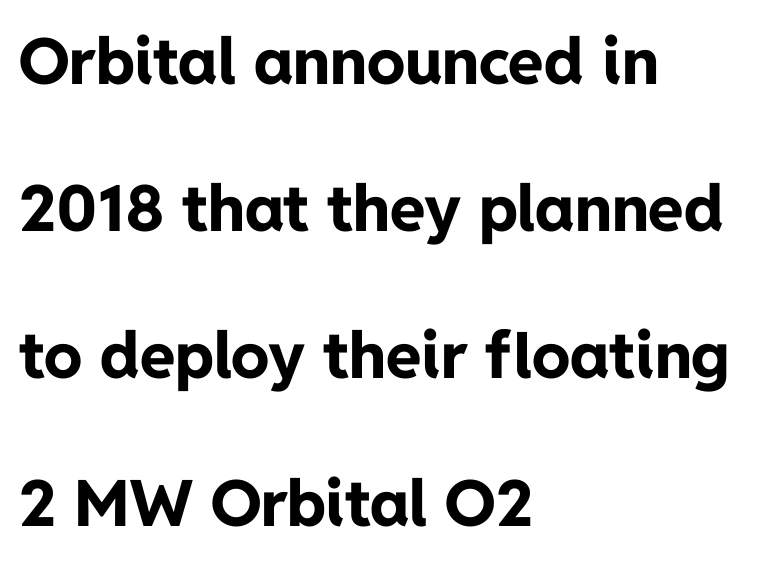
Here the designer chose a conventional face with non-uniform glyph widths. Each glyph is drawn with heavy, bold strokes. Quick note: underline off. This is the regular roman posture of the typeface. Short and long lines alike share a common starting point at left.
